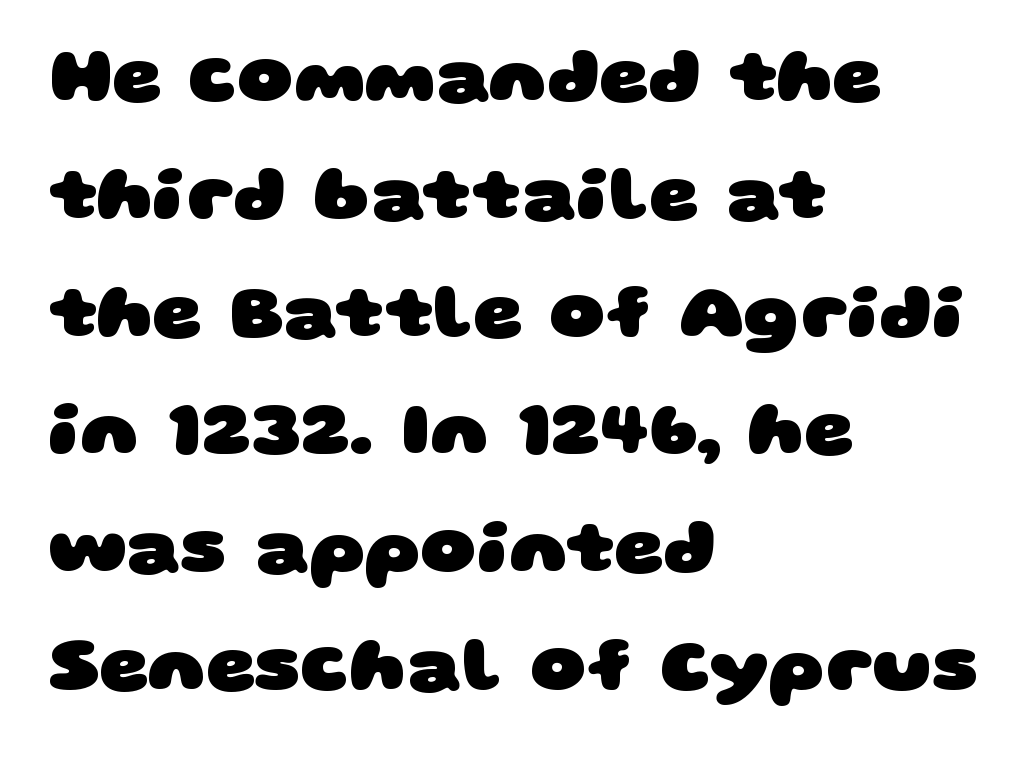
The face used here is proportionally spaced, like ordinary book or web type. Regular leading. Left-aligned paragraph, ragged on the right. This is sans-serif lettering, the kind often seen on screens and signage.
